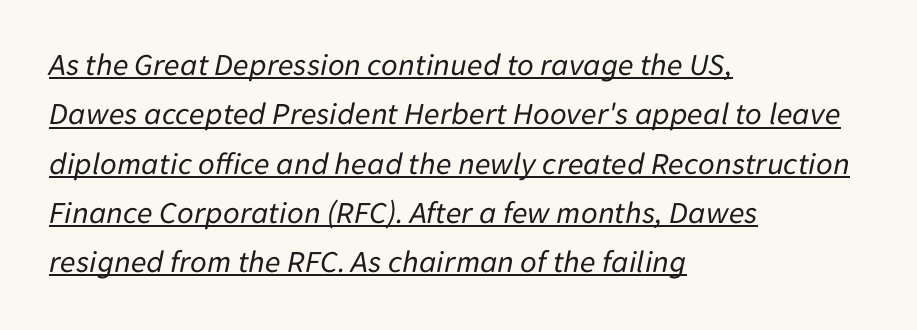
Q: Is the text bold? A: No.
Q: Is the text italic (slanted)? A: Yes, it leans right by about 11 degrees.
Q: Is the text underlined? A: Yes.
Q: How is the paragraph aligned? A: Left-aligned.
Q: Is the spacing between letters normal or unusually wide? A: Normal.
Q: Is the spacing between lines tight, normal or loose? A: Normal.
Q: Width (condensed, normal, or wide)? A: Normal.
Q: Stroke contrast? A: Low.
Q: x-height? A: Medium.
Q: Monospaced? A: No.
